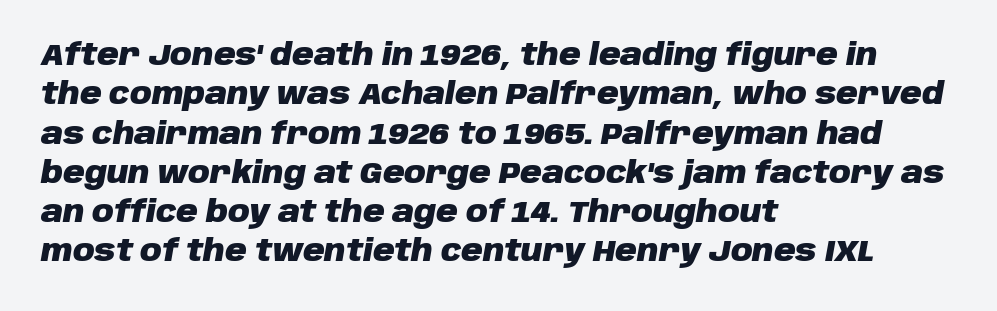
{"italic": "yes", "lean": "right", "slant_degrees": 10, "bold": "yes", "weight": "heavy", "width": "normal", "stroke_contrast": "low", "x_height": "large", "monospaced": "no", "underline": "no", "align": "left", "line_spacing": "normal", "line_spacing_ratio": 1.31, "letter_spacing": "normal", "letter_spacing_em": 0.0, "glyph_px": 30}
